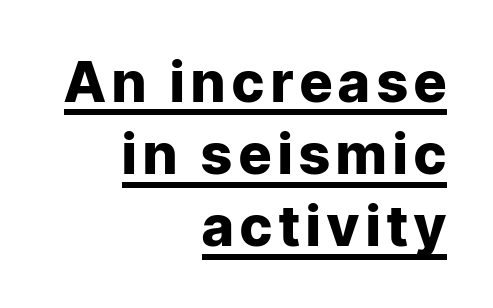
Q: Is the text bold? A: Yes.
Q: Is the text italic (slanted)? A: No, it is upright.
Q: Is the typeface a serif or a sans-serif typeface? A: Sans-serif.
Q: Is the text underlined? A: Yes.
Q: How is the paragraph aligned? A: Right-aligned.
Q: Is the spacing between lines tight, normal or loose? A: Normal.
Q: Width (condensed, normal, or wide)? A: Normal.
Q: Stroke contrast? A: Low.
Q: x-height? A: Medium.
Q: Monospaced? A: No.
